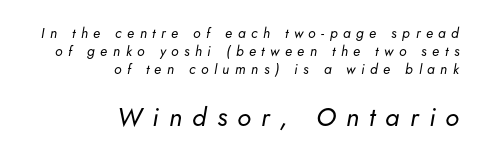
Q: Is the text bold? A: No.
Q: Is the text italic (slanted)? A: Yes, it leans right by about 5 degrees.
Q: Is the text underlined? A: No.
Q: How is the paragraph aligned? A: Right-aligned.
Q: Is the spacing between letters normal or unusually wide? A: Unusually wide.
Q: Is the spacing between lines tight, normal or loose? A: Normal.
Q: Which block of text is set in a larger size, the first (top) or the second (bottom)? A: The second (bottom) one.
